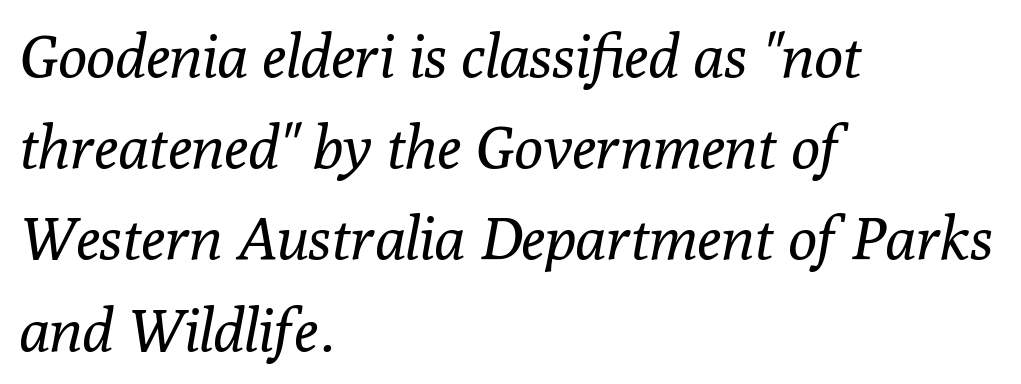
The image shows 60 px regular-weight serif type, italic (leaning right); set left-aligned, normal line spacing (1.52x), normal letter spacing, not underlined; low stroke contrast and a medium x-height.
